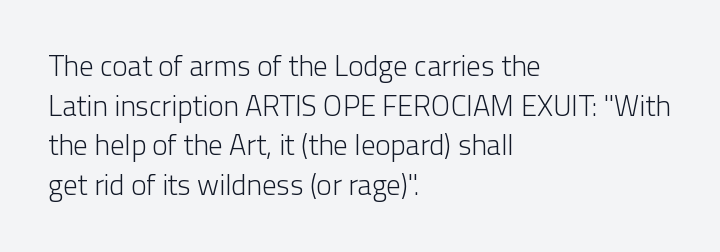
Q: Is the text bold? A: No.
Q: Is the text italic (slanted)? A: No, it is upright.
Q: Is the typeface a serif or a sans-serif typeface? A: Sans-serif.
Q: Is the text underlined? A: No.
Q: How is the paragraph aligned? A: Left-aligned.
Q: Is the spacing between letters normal or unusually wide? A: Normal.
Q: Is the spacing between lines tight, normal or loose? A: Normal.
Q: Width (condensed, normal, or wide)? A: Normal.
Q: Stroke contrast? A: Low.
Q: x-height? A: Medium.
Q: Monospaced? A: No.
